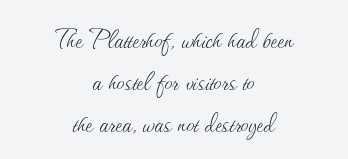
Underlining? Definitely not there. Think standard paragraph weight, or any step lighter than that. Look at the tracking — it's just the regular setting, nothing added. The paragraph has two soft edges and a firm central axis. Regular leading.
